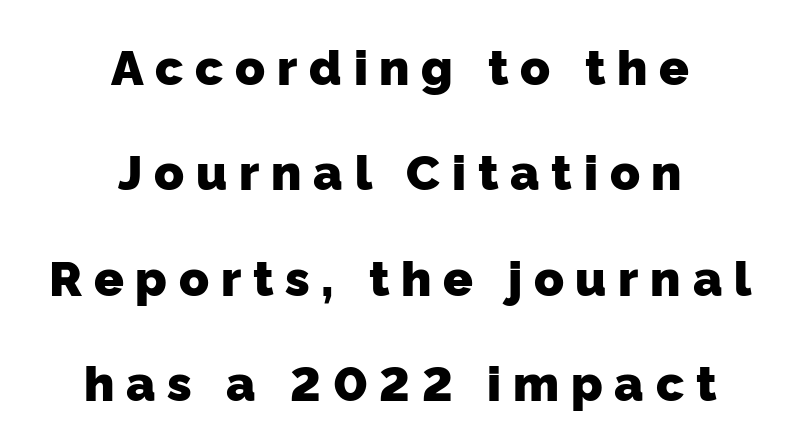
Serifs: no, the terminals of the letterforms are clean. Lines of text with bare space underneath. These lines are centered, leaving both edges ragged. I'd describe the lettering as bold — thick and assertive.
